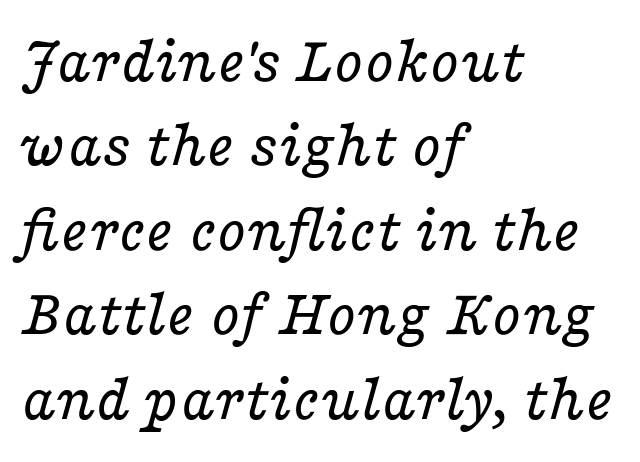
The image shows 67 px regular-weight, wide serif type, italic (leaning right); set left-aligned, normal line spacing (1.26x), normal letter spacing, not underlined; low stroke contrast and a medium x-height.
